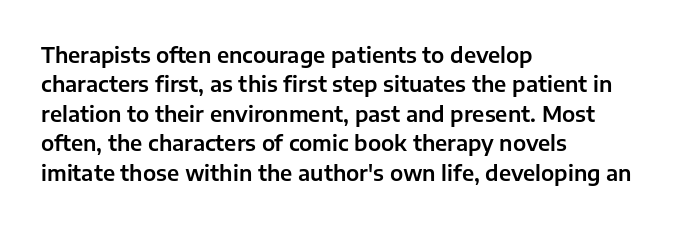
If you drew a ruler down the left edge, every line would touch it. The foot of each line stays bare and open. What's the leading like? Ordinary, nothing unusual. The axis of the letterforms is exactly vertical. Observe the ordinary spacing: letters are neighbours, not strangers.
